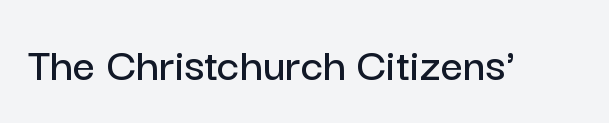
Glyph-to-glyph distance matches everyday printed text. A sans-serif font was chosen for this passage. Unmarked baselines from the first word to the last. The typography opts for an upright posture over an oblique one.
